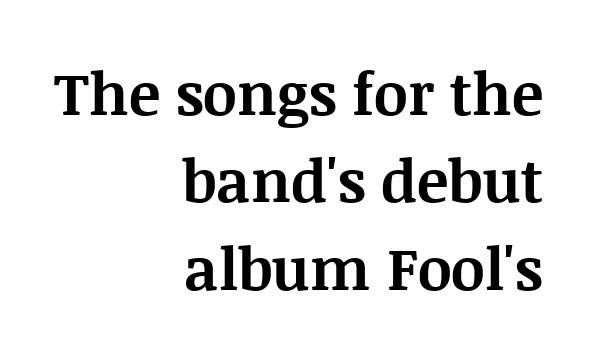
Type style note: has serifs. Typesetter's note: full bold, strokes at maximum text heaviness. Visually the block forms a straight wall on the right and a jagged coastline on the left. Words appear dense and cohesive because spacing is normal.
